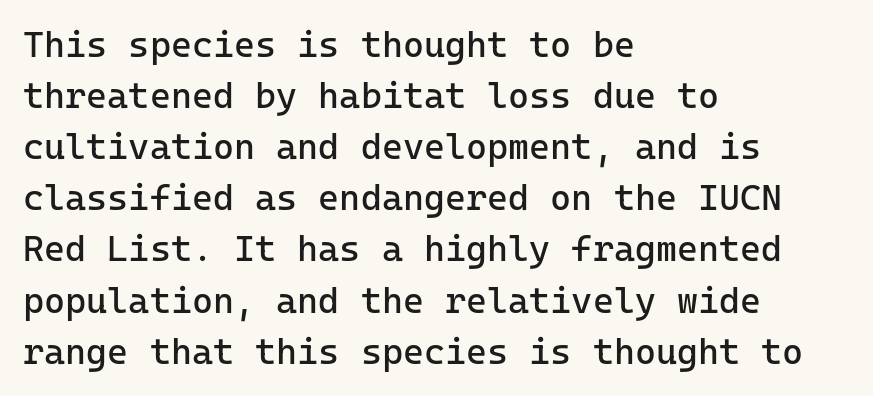
The image shows 36 px regular-weight sans-serif type, upright; set left-aligned, normal line spacing (1.42x), normal letter spacing, not underlined; low stroke contrast and a medium x-height.
